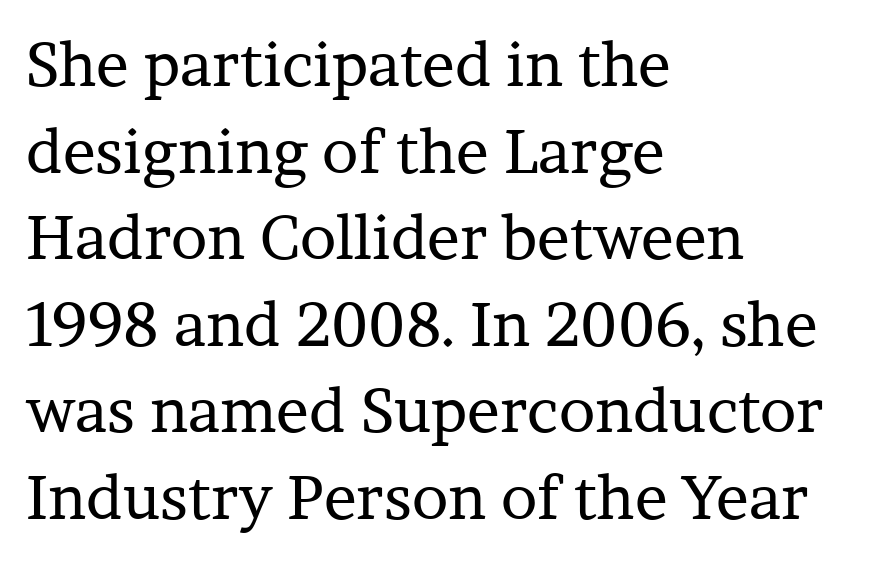
{"serif": "yes", "italic": "no", "bold": "no", "weight": "regular", "width": "normal", "stroke_contrast": "low", "x_height": "medium", "monospaced": "no", "underline": "no", "align": "left", "line_spacing": "normal", "line_spacing_ratio": 1.42, "letter_spacing": "normal", "letter_spacing_em": 0.0, "glyph_px": 61}
